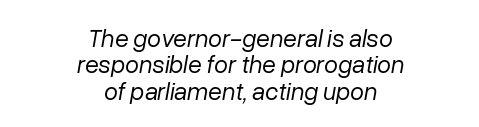
{"italic": "yes", "lean": "right", "slant_degrees": 10, "bold": "no", "underline": "no", "align": "center", "line_spacing": "tight", "line_spacing_ratio": 1.06, "letter_spacing": "normal", "letter_spacing_em": 0.0, "glyph_px": 25}
